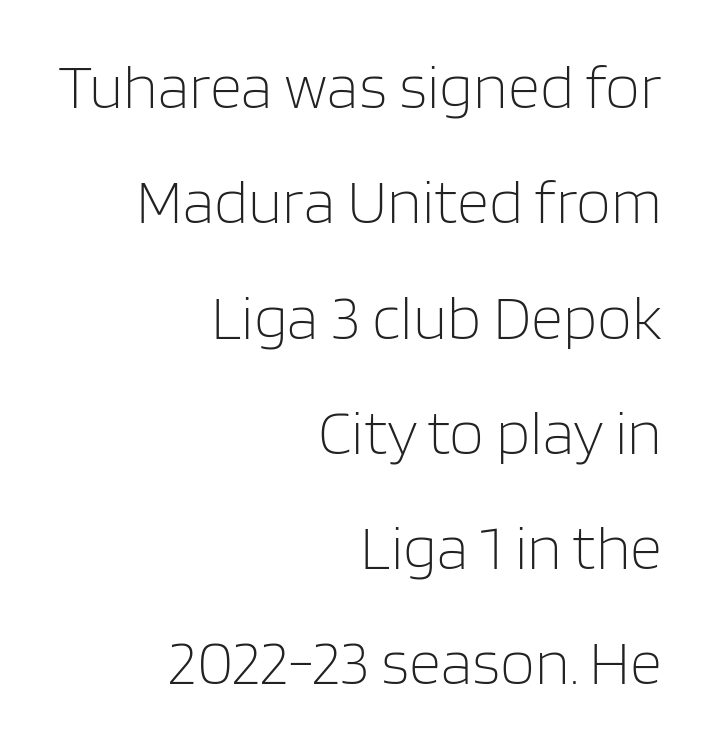
{"serif": "no", "italic": "no", "bold": "no", "weight": "light", "width": "normal", "stroke_contrast": "low", "x_height": "large", "monospaced": "no", "underline": "no", "align": "right", "line_spacing_ratio": 1.83, "letter_spacing": "normal", "letter_spacing_em": 0.0, "glyph_px": 63}
